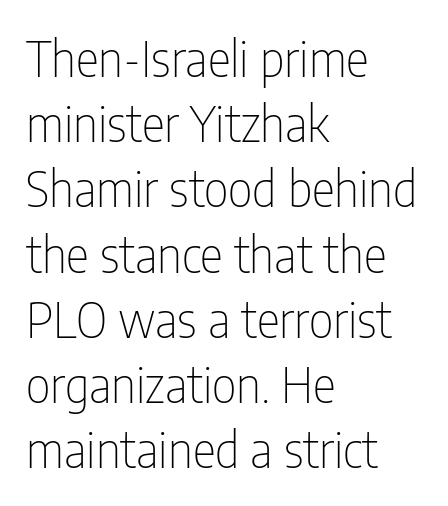
The image shows 49 px thin, condensed sans-serif type, upright; set left-aligned, normal line spacing (1.33x), normal letter spacing, not underlined; low stroke contrast and a medium x-height.
